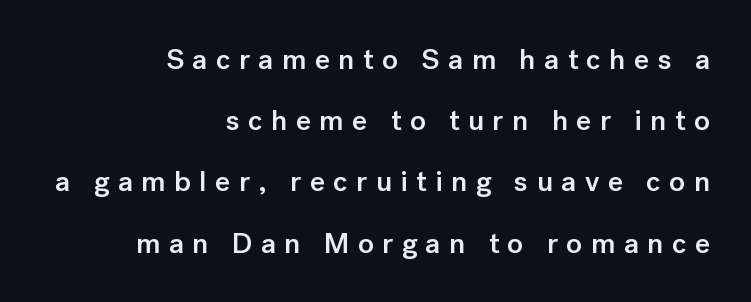
{"serif": "no", "italic": "no", "bold": "semi", "weight": "semibold", "width": "normal", "stroke_contrast": "low", "x_height": "medium", "monospaced": "no", "underline": "no", "align": "right", "line_spacing": "loose", "line_spacing_ratio": 2.11, "letter_spacing": "wide", "letter_spacing_em": 0.29, "glyph_px": 29}
